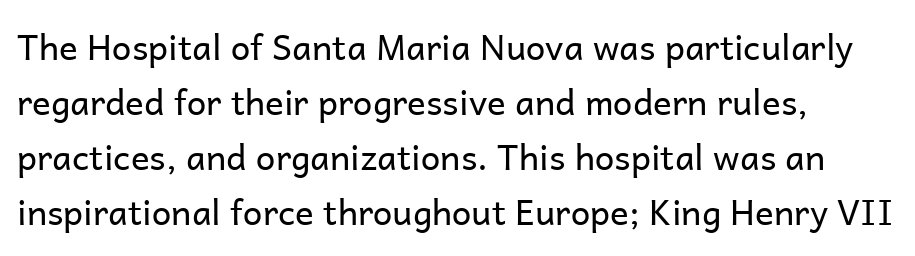
The image shows 35 px regular-weight sans-serif type, upright; set left-aligned, normal line spacing (1.57x), normal letter spacing, not underlined; low stroke contrast and a medium x-height.
